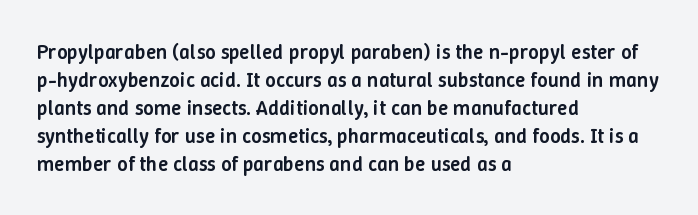
{"italic": "no", "bold": "semi", "underline": "no", "align": "left", "line_spacing": "normal", "line_spacing_ratio": 1.33, "letter_spacing": "normal", "letter_spacing_em": 0.0, "glyph_px": 21}
